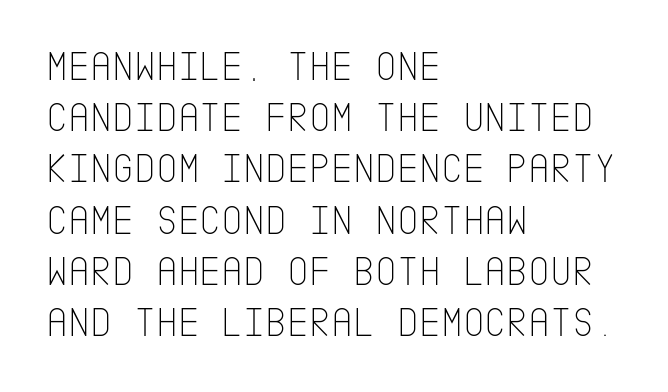
The image shows 42 px thin, condensed sans-serif type, upright; set left-aligned, line spacing 1.22x, normal letter spacing, not underlined; low stroke contrast and a large x-height.
